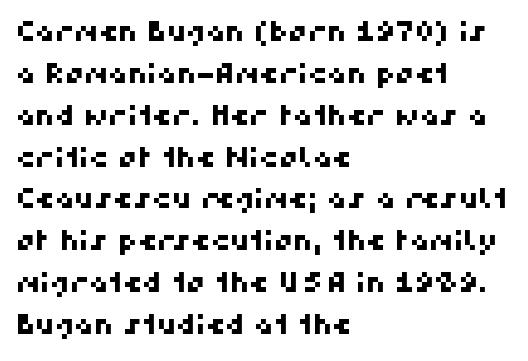
Q: Is the text underlined? A: No.
Q: How is the paragraph aligned? A: Left-aligned.
Q: Is the spacing between letters normal or unusually wide? A: Normal.
Q: Is the spacing between lines tight, normal or loose? A: Normal.
